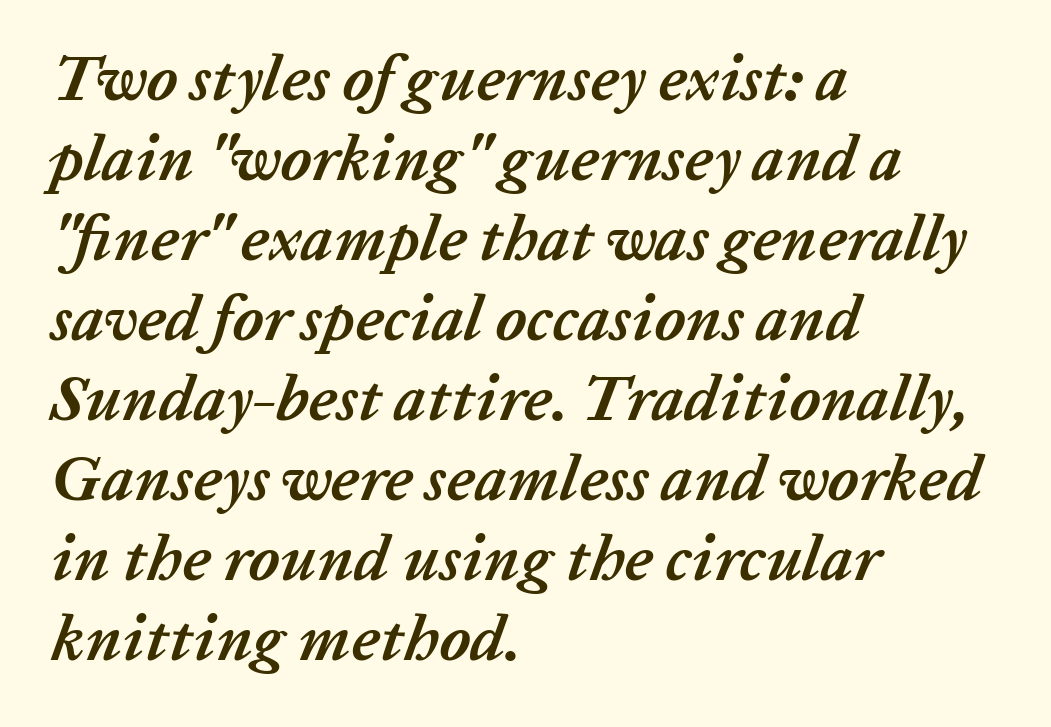
Q: Is the text bold? A: Yes.
Q: Is the text italic (slanted)? A: Yes, it leans right by about 20 degrees.
Q: Is the text underlined? A: No.
Q: How is the paragraph aligned? A: Left-aligned.
Q: Is the spacing between letters normal or unusually wide? A: Normal.
Q: Is the spacing between lines tight, normal or loose? A: Normal.
Q: Width (condensed, normal, or wide)? A: Normal.
Q: Stroke contrast? A: Low.
Q: x-height? A: Medium.
Q: Monospaced? A: No.
